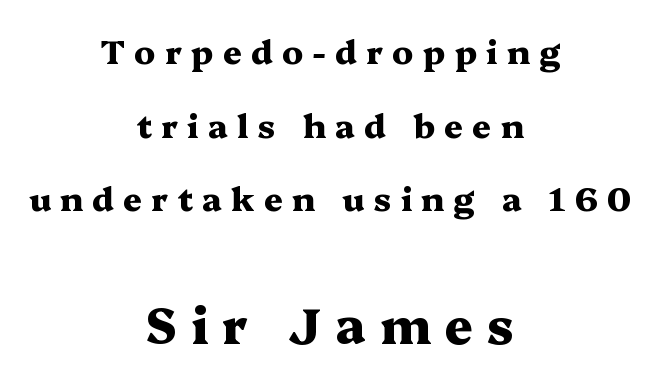
Plain, unruled lines of type. Regarding leading, the lines here are spaced well apart. Does the bottom block carry the larger type? Yes, it does. The letters are spread apart with noticeably loose tracking. Varying glyph widths throughout — classic text-font behaviour.
